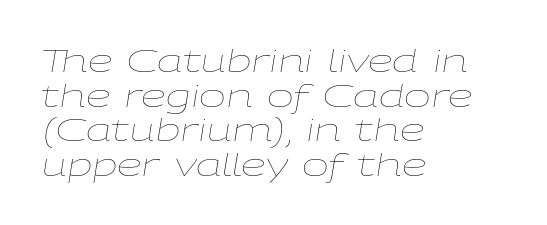
Q: Is the text bold? A: No.
Q: Is the text italic (slanted)? A: Yes, it leans right by about 9 degrees.
Q: Is the text underlined? A: No.
Q: How is the paragraph aligned? A: Left-aligned.
Q: Is the spacing between letters normal or unusually wide? A: Normal.
Q: Is the spacing between lines tight, normal or loose? A: Tight.
Q: Width (condensed, normal, or wide)? A: Wide.
Q: Stroke contrast? A: Low.
Q: x-height? A: Medium.
Q: Monospaced? A: No.
